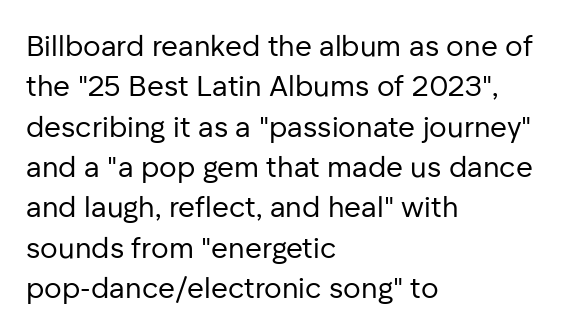
Q: Is the text bold? A: No.
Q: Is the text italic (slanted)? A: No, it is upright.
Q: Is the typeface a serif or a sans-serif typeface? A: Sans-serif.
Q: Is the text underlined? A: No.
Q: How is the paragraph aligned? A: Left-aligned.
Q: Is the spacing between letters normal or unusually wide? A: Normal.
Q: Is the spacing between lines tight, normal or loose? A: Normal.
Q: Width (condensed, normal, or wide)? A: Normal.
Q: Stroke contrast? A: Low.
Q: x-height? A: Medium.
Q: Monospaced? A: No.
